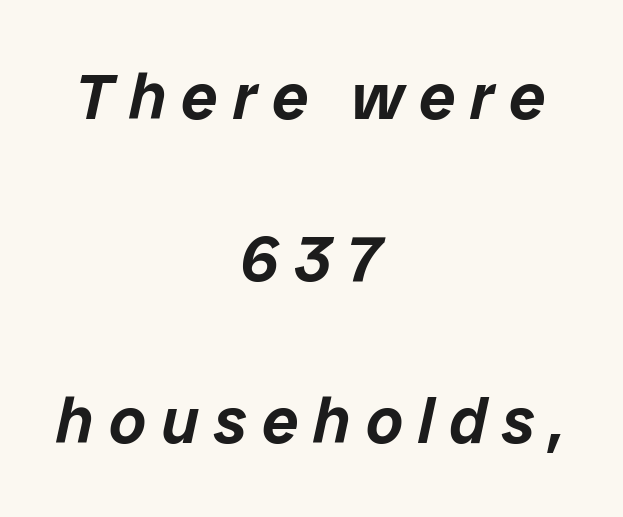
The image shows 65 px text type, italic (leaning right); set centered, loose line spacing (2.49x), unusually wide letter spacing (+0.23 em), not underlined; low stroke contrast and a medium x-height.
